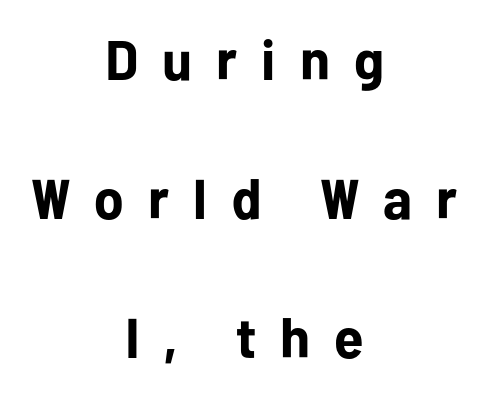
Q: Is the text bold? A: Yes.
Q: Is the text italic (slanted)? A: No, it is upright.
Q: Is the typeface a serif or a sans-serif typeface? A: Sans-serif.
Q: Is the text underlined? A: No.
Q: How is the paragraph aligned? A: Centered.
Q: Is the spacing between letters normal or unusually wide? A: Unusually wide.
Q: Is the spacing between lines tight, normal or loose? A: Loose.
Q: Width (condensed, normal, or wide)? A: Normal.
Q: Stroke contrast? A: Low.
Q: x-height? A: Medium.
Q: Monospaced? A: No.
